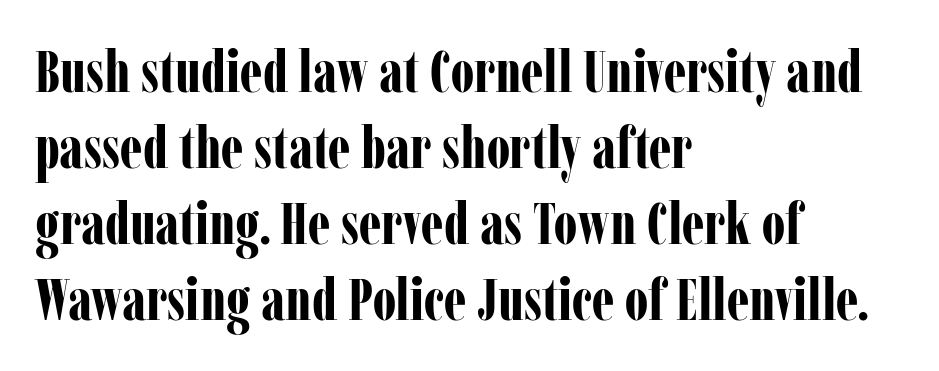
{"serif": "yes", "italic": "no", "bold": "yes", "weight": "bold", "width": "condensed", "stroke_contrast": "low", "x_height": "medium", "monospaced": "no", "underline": "no", "align": "left", "line_spacing": "normal", "line_spacing_ratio": 1.29, "letter_spacing": "normal", "letter_spacing_em": 0.0, "glyph_px": 59}
